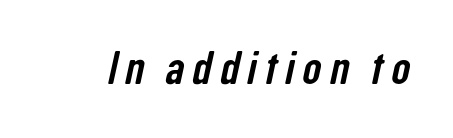
{"serif": "no", "width": "condensed", "stroke_contrast": "low", "x_height": "medium", "monospaced": "no", "underline": "no", "glyph_px": 47}
